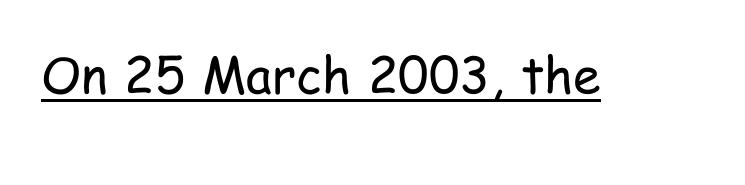
Q: Is the text bold? A: No.
Q: Is the text italic (slanted)? A: No, it is upright.
Q: Is the typeface a serif or a sans-serif typeface? A: Sans-serif.
Q: Is the text underlined? A: Yes.
Q: Is the spacing between letters normal or unusually wide? A: Normal.
Q: Width (condensed, normal, or wide)? A: Condensed.
Q: Stroke contrast? A: Low.
Q: x-height? A: Medium.
Q: Monospaced? A: No.
